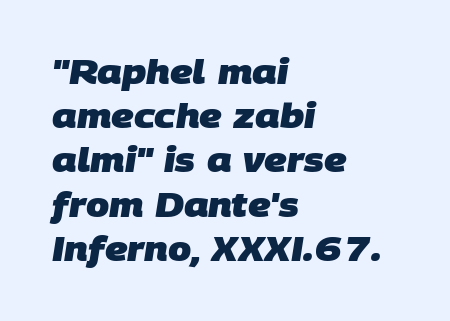
Q: Is the text bold? A: Yes.
Q: Is the typeface a serif or a sans-serif typeface? A: Sans-serif.
Q: Is the text underlined? A: No.
Q: How is the paragraph aligned? A: Left-aligned.
Q: Is the spacing between letters normal or unusually wide? A: Normal.
Q: Is the spacing between lines tight, normal or loose? A: Normal.
Q: Width (condensed, normal, or wide)? A: Normal.
Q: Stroke contrast? A: Low.
Q: x-height? A: Large.
Q: Monospaced? A: No.
